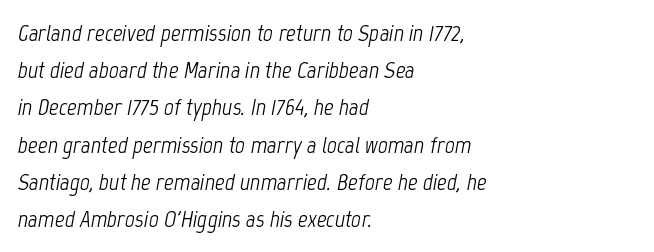
The image shows 24 px text type, italic (leaning right); set left-aligned, normal line spacing (1.55x), normal letter spacing, not underlined.
